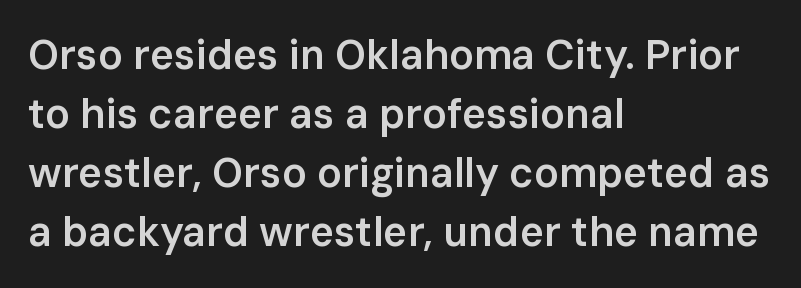
Each row of text sits above clean, open space. Do the characters align in a grid? No, the font is proportional. This is sans-serif lettering, the kind often seen on screens and signage. Regarding leading, the lines here are spaced in the standard way. Layout note: lines flush left. Honestly, the letter spacing is just normal — you wouldn't notice it.
